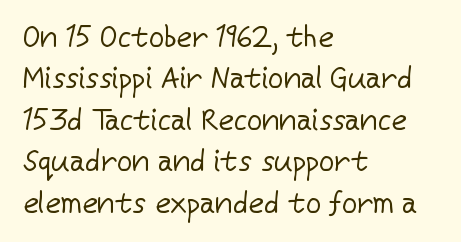
Notice how the stems are strictly vertical — no italics here. Type without underlining. Layout note: lines flush left. The face used here is rendered with its standard letterfit. The face used here is proportionally spaced, like ordinary book or web type.
